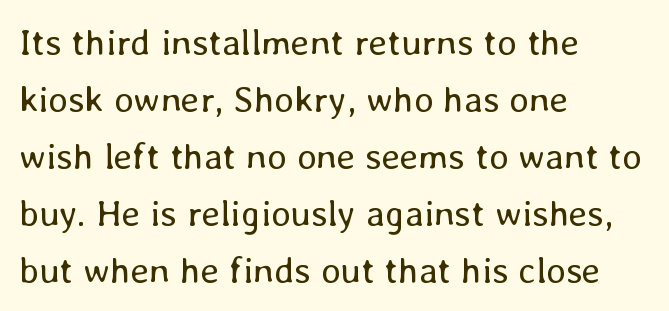
{"italic": "no", "bold": "no", "weight": "regular", "width": "normal", "stroke_contrast": "low", "x_height": "medium", "monospaced": "no", "underline": "no", "align": "left", "line_spacing": "normal", "line_spacing_ratio": 1.54, "letter_spacing": "normal", "letter_spacing_em": 0.0, "glyph_px": 37}
